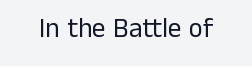
Q: Is the text bold? A: No.
Q: Is the text italic (slanted)? A: No, it is upright.
Q: Is the text underlined? A: No.
Q: Is the spacing between letters normal or unusually wide? A: Normal.
